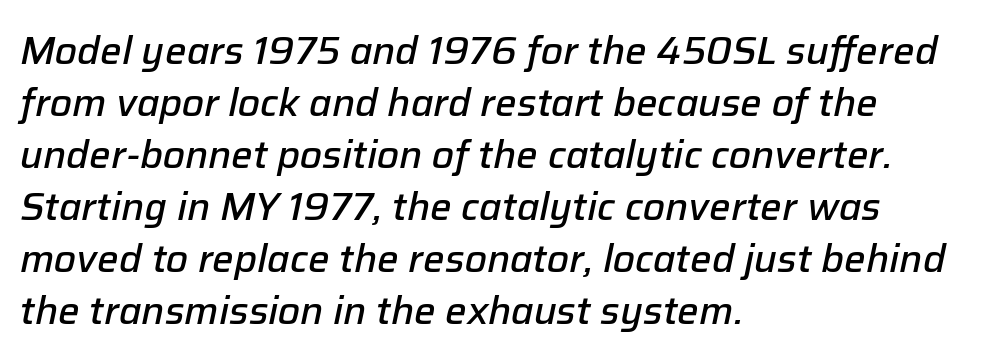
{"italic": "yes", "lean": "right", "slant_degrees": 12, "bold": "semi", "weight": "semibold", "width": "normal", "stroke_contrast": "low", "x_height": "medium", "monospaced": "no", "underline": "no", "align": "left", "line_spacing": "normal", "line_spacing_ratio": 1.37, "letter_spacing": "normal", "letter_spacing_em": 0.0, "glyph_px": 38}
